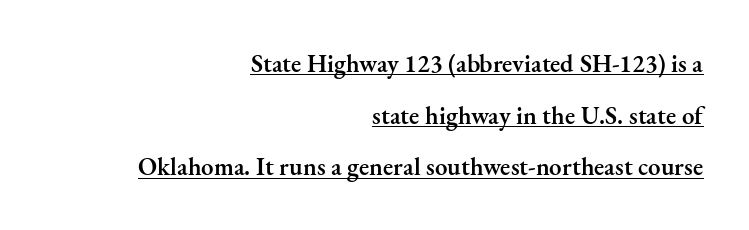
Q: Is the text bold? A: Semi-bold.
Q: Is the text italic (slanted)? A: No, it is upright.
Q: Is the text underlined? A: Yes.
Q: How is the paragraph aligned? A: Right-aligned.
Q: Is the spacing between letters normal or unusually wide? A: Normal.
Q: Is the spacing between lines tight, normal or loose? A: Loose.
